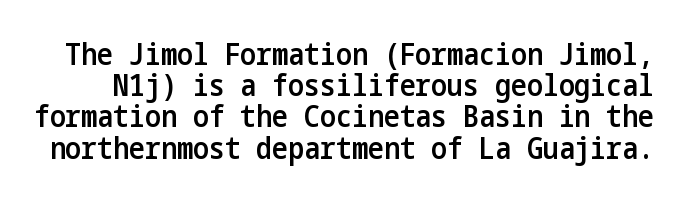
The line-height multiplier appears low, near solid setting. Stroke thickness is moderately raised; the sample reads as semibold. This is the regular roman posture of the typeface. The characters display no serif detailing; their extremities are plain. Glyph-to-glyph distance matches everyday printed text. Clear beneath every line of the passage.
